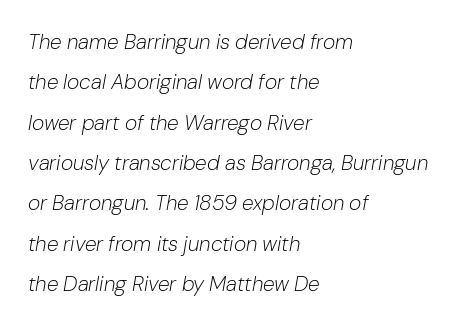
{"italic": "yes", "lean": "right", "slant_degrees": 10, "bold": "no", "underline": "no", "align": "left", "line_spacing": "loose", "line_spacing_ratio": 1.92, "letter_spacing": "normal", "letter_spacing_em": 0.0, "glyph_px": 21}
